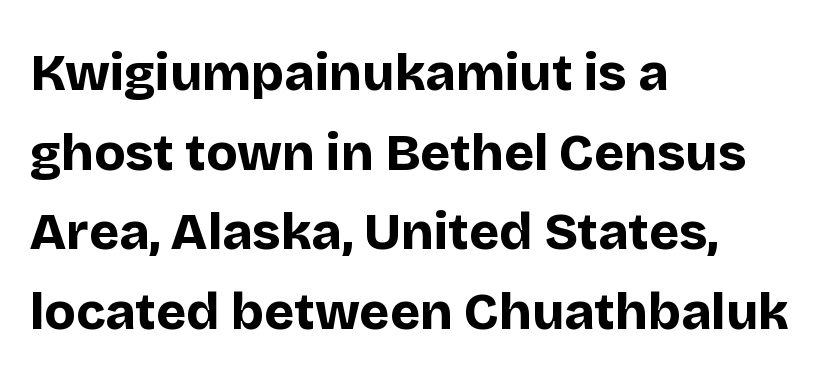
What's the leading like? Ordinary, nothing unusual. These lines carry a lot of weight — the face is fully bold. A roman cut, with each character standing at attention. Varying glyph widths throughout — classic text-font behaviour. Tracking here is standard; glyphs follow each other at the usual distance. Leftover space on each line is placed entirely after the last word.
